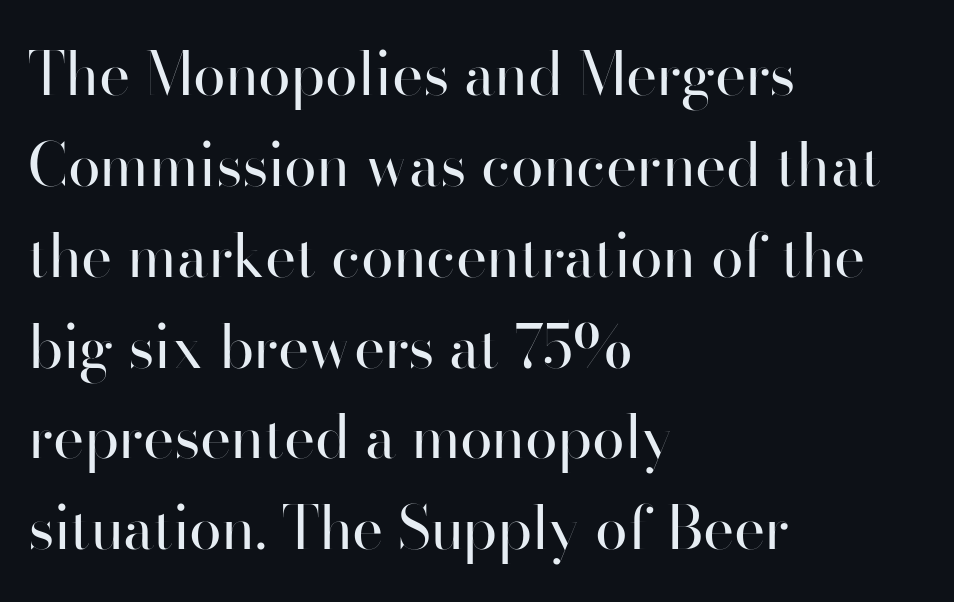
{"serif": "no", "italic": "no", "bold": "no", "weight": "regular", "width": "normal", "stroke_contrast": "high", "x_height": "small", "monospaced": "no", "underline": "no", "align": "left", "line_spacing": "normal", "line_spacing_ratio": 1.54, "letter_spacing": "normal", "letter_spacing_em": 0.0, "glyph_px": 59}
